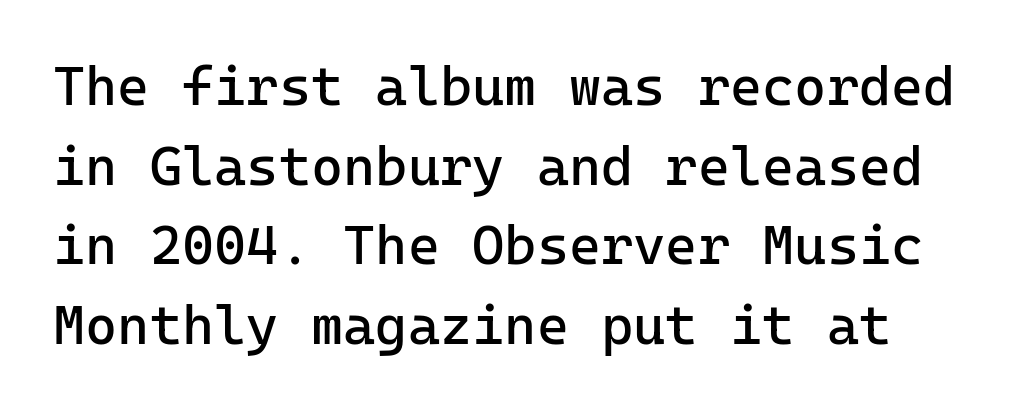
How would I describe the line gaps? Plain and ordinary. A bare baseline throughout the passage. Is there any slant? The stems are plumb. The letters march in equal steps, a hallmark of fixed-pitch type. Weight: in the light-to-regular range.
